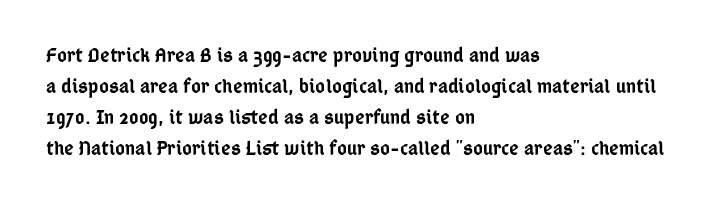
Q: Is the text bold? A: Semi-bold.
Q: Is the text italic (slanted)? A: No, it is upright.
Q: Is the text underlined? A: No.
Q: How is the paragraph aligned? A: Left-aligned.
Q: Is the spacing between letters normal or unusually wide? A: Normal.
Q: Is the spacing between lines tight, normal or loose? A: Normal.
